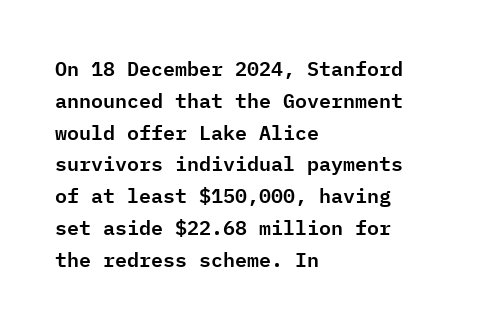
The letterforms sit shoulder to shoulder at normal distance. Ordinary non-slanted type is in use. All the whitespace from short lines collects on the right. The space between consecutive lines is moderate. The area under the type is left untouched.
